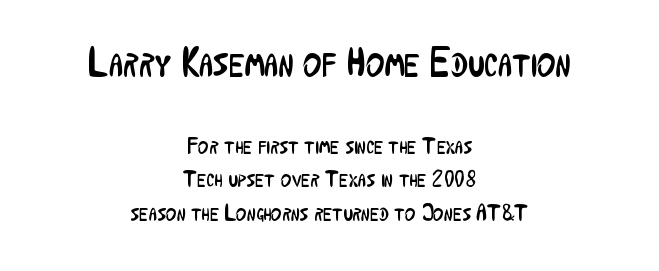
Q: Is the text bold? A: No.
Q: Is the text italic (slanted)? A: No, it is upright.
Q: Is the typeface a serif or a sans-serif typeface? A: Sans-serif.
Q: Is the text underlined? A: No.
Q: How is the paragraph aligned? A: Centered.
Q: Is the spacing between letters normal or unusually wide? A: Normal.
Q: Is the spacing between lines tight, normal or loose? A: Normal.
Q: Which block of text is set in a larger size, the first (top) or the second (bottom)? A: The first (top) one.
Q: Width (condensed, normal, or wide)? A: Condensed.
Q: Stroke contrast? A: Low.
Q: x-height? A: Medium.
Q: Monospaced? A: No.
